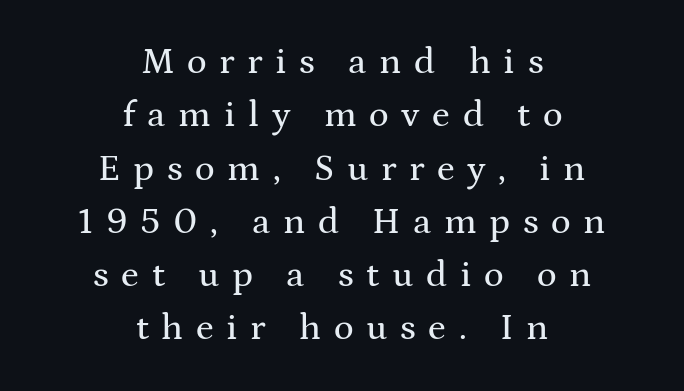
Q: Is the text italic (slanted)? A: No, it is upright.
Q: Is the typeface a serif or a sans-serif typeface? A: Serif.
Q: Is the text underlined? A: No.
Q: How is the paragraph aligned? A: Centered.
Q: Is the spacing between letters normal or unusually wide? A: Unusually wide.
Q: Is the spacing between lines tight, normal or loose? A: Normal.
Q: Width (condensed, normal, or wide)? A: Wide.
Q: Stroke contrast? A: Medium.
Q: x-height? A: Medium.
Q: Monospaced? A: No.
